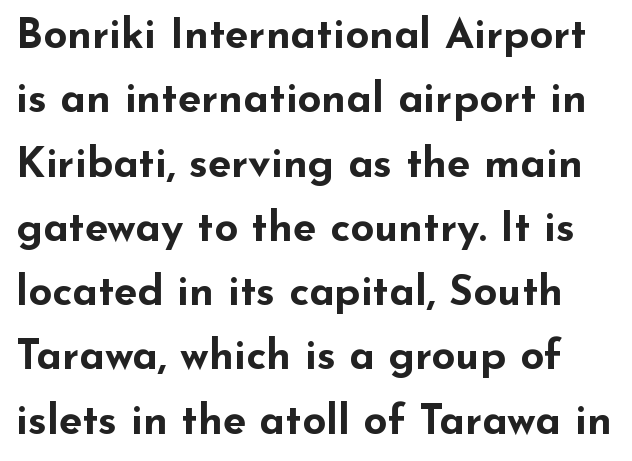
Q: Is the text bold? A: Yes.
Q: Is the text italic (slanted)? A: No, it is upright.
Q: Is the typeface a serif or a sans-serif typeface? A: Sans-serif.
Q: Is the text underlined? A: No.
Q: Is the spacing between letters normal or unusually wide? A: Normal.
Q: Is the spacing between lines tight, normal or loose? A: Normal.
Q: Width (condensed, normal, or wide)? A: Wide.
Q: Stroke contrast? A: Low.
Q: x-height? A: Small.
Q: Monospaced? A: No.
